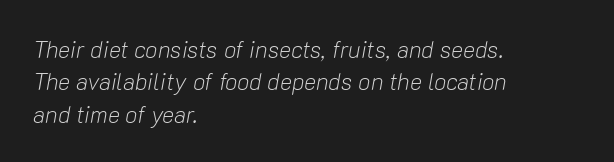
The lines sit at an ordinary, default distance from one another. Underline: absent. The specimen reads as italic at a glance. One-word summary of the alignment: left. Words appear dense and cohesive because spacing is normal. Stroke mass is kept to a normal reading level or below.
